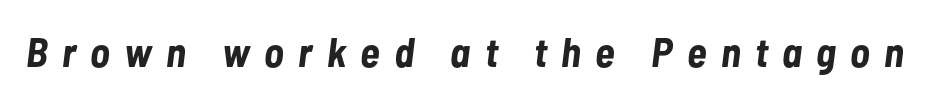
Set as a true bold cut, around the 700 mark. Spacing between characters has been opened up far beyond the box default. The face used here is proportionally spaced, like ordinary book or web type. Would a proofreader flag this as italicized? Yes. The zone under the glyphs is completely vacant.
